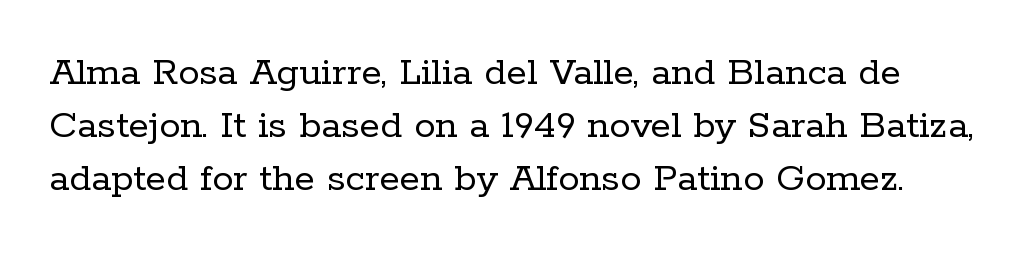
{"serif": "yes", "italic": "no", "bold": "no", "weight": "regular", "width": "normal", "stroke_contrast": "low", "x_height": "medium", "monospaced": "no", "underline": "no", "line_spacing": "normal", "line_spacing_ratio": 1.26, "letter_spacing": "normal", "letter_spacing_em": 0.0, "glyph_px": 42}
